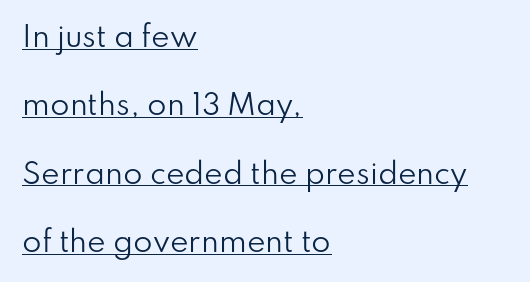
The face used here is proportionally spaced, like ordinary book or web type. Weight: in the light-to-regular range. Standard letterfit; no display-style spreading of the glyphs. These lines stack with their left ends in a neat column. Decoration check: the copy is underlined.
